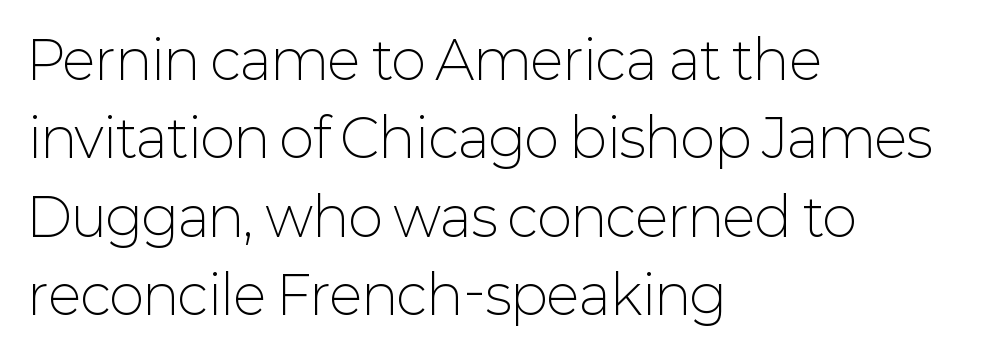
The rendering uses a moderate line-height, typical for paragraphs. Honestly, the letter spacing is just normal — you wouldn't notice it. The space beneath each line is pristine and unruled. The lines are quadded left.
